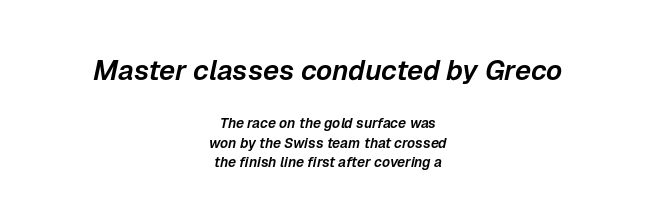
Q: Is the text italic (slanted)? A: Yes, it leans right by about 12 degrees.
Q: Is the text underlined? A: No.
Q: How is the paragraph aligned? A: Centered.
Q: Is the spacing between letters normal or unusually wide? A: Normal.
Q: Is the spacing between lines tight, normal or loose? A: Normal.
Q: Which block of text is set in a larger size, the first (top) or the second (bottom)? A: The first (top) one.
Q: Width (condensed, normal, or wide)? A: Normal.
Q: Stroke contrast? A: Low.
Q: x-height? A: Medium.
Q: Monospaced? A: No.
